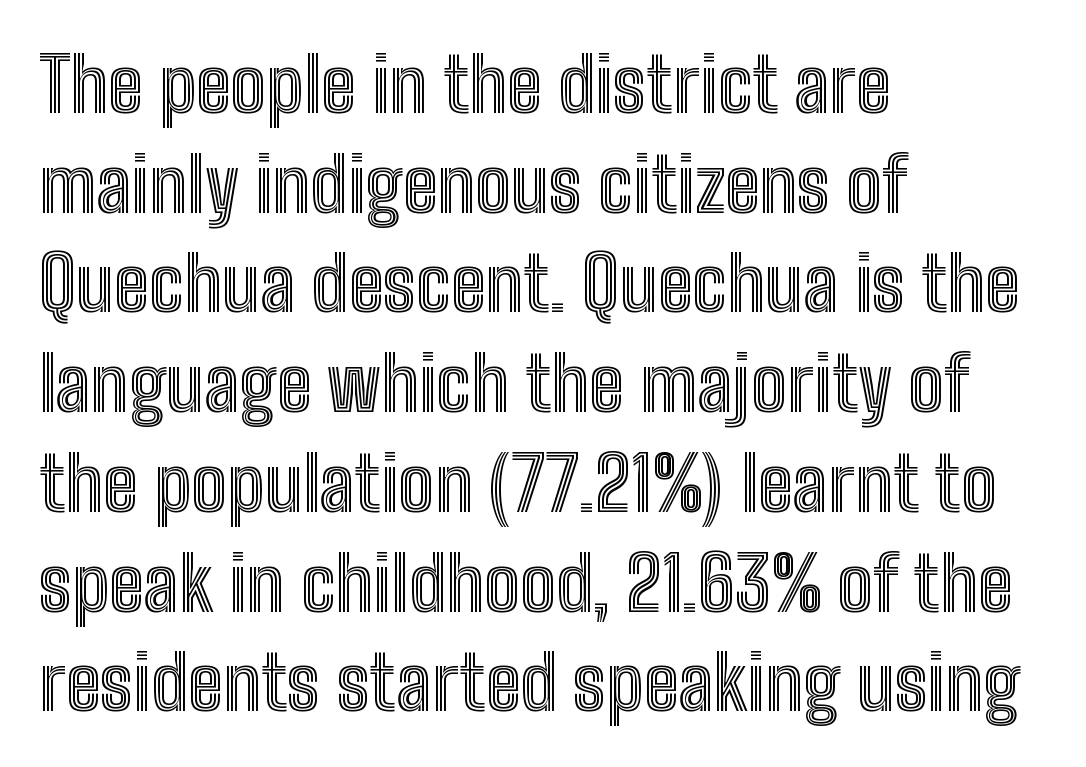
Horizontally, the lines are justified to the leading edge only. The tracking reads as untouched default to a designer's eye. The space directly below the letters is spotless. Leading matches the norm, producing a regular column.
